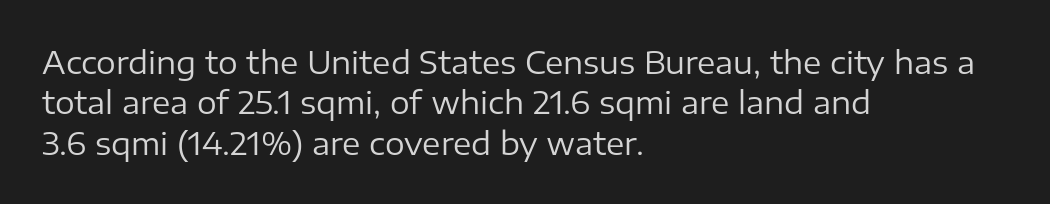
Q: Is the text bold? A: No.
Q: Is the text italic (slanted)? A: No, it is upright.
Q: Is the typeface a serif or a sans-serif typeface? A: Sans-serif.
Q: Is the text underlined? A: No.
Q: How is the paragraph aligned? A: Left-aligned.
Q: Is the spacing between letters normal or unusually wide? A: Normal.
Q: Is the spacing between lines tight, normal or loose? A: Normal.
Q: Width (condensed, normal, or wide)? A: Normal.
Q: Stroke contrast? A: Low.
Q: x-height? A: Medium.
Q: Monospaced? A: No.
